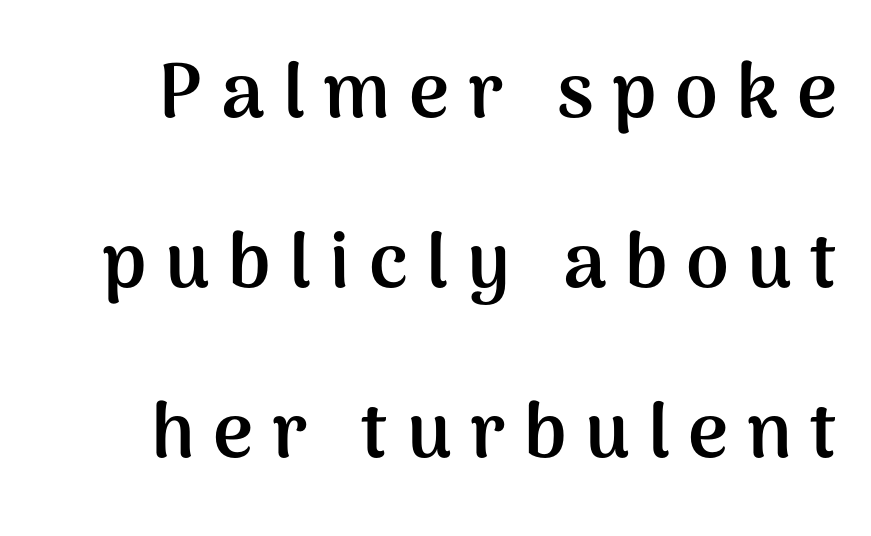
The image shows 77 px semibold sans-serif type, upright; set loose line spacing (2.21x), unusually wide letter spacing (+0.24 em), not underlined; medium stroke contrast and a medium x-height.
